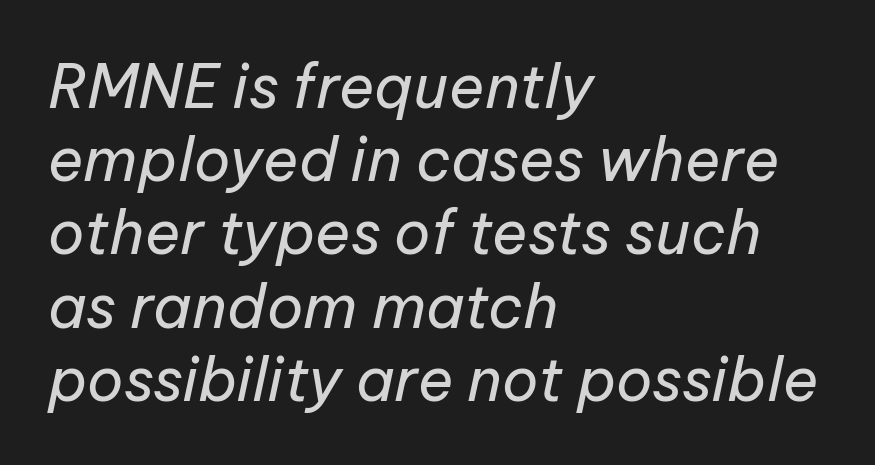
The image shows 60 px regular-weight type, italic (leaning right); set left-aligned, line spacing 1.22x, normal letter spacing, not underlined; low stroke contrast and a medium x-height.
